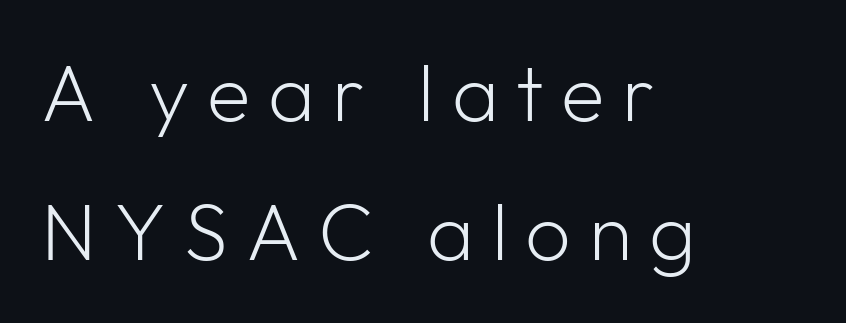
The image shows 80 px light sans-serif type, upright; set left-aligned, line spacing 1.74x, unusually wide letter spacing (+0.22 em), not underlined; low stroke contrast and a medium x-height.
